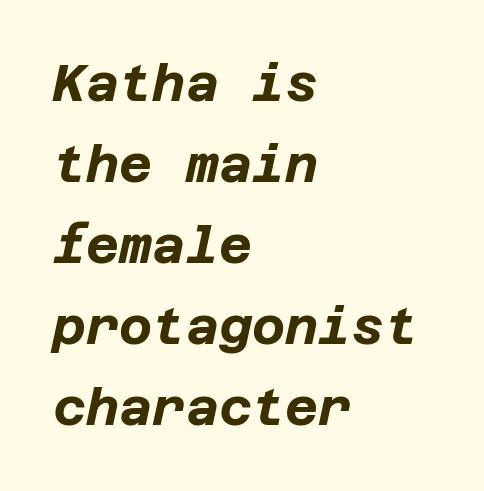
Horizontally, the lines are justified to the leading edge only. The passage shown has conventional tracking throughout. This rendering features lettering with no underline. Look at the stroke-to-counter ratio: heavy, a bold.
